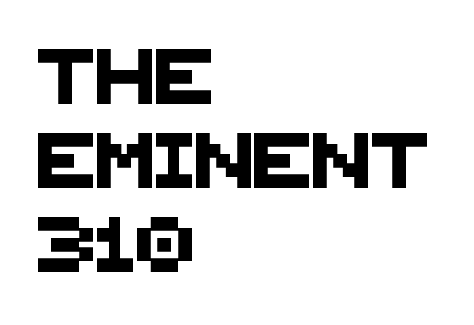
Left-aligned paragraph, ragged on the right. Think of a printed novel: that variable character pitch is what you see here. Words appear dense and cohesive because spacing is normal. Does the type have serifs? No, each stem ends abruptly.
